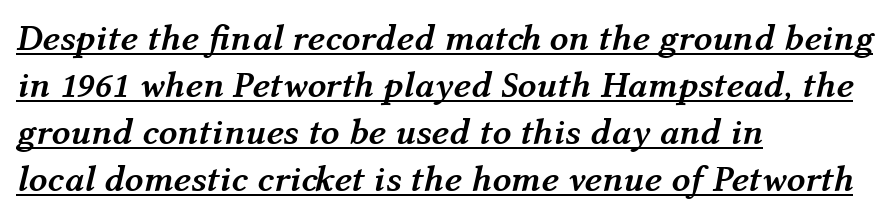
Q: Is the text bold? A: Yes.
Q: Is the text italic (slanted)? A: Yes, it leans right by about 12 degrees.
Q: Is the text underlined? A: Yes.
Q: How is the paragraph aligned? A: Left-aligned.
Q: Is the spacing between letters normal or unusually wide? A: Normal.
Q: Is the spacing between lines tight, normal or loose? A: Normal.
Q: Width (condensed, normal, or wide)? A: Normal.
Q: Stroke contrast? A: Medium.
Q: x-height? A: Medium.
Q: Monospaced? A: No.
